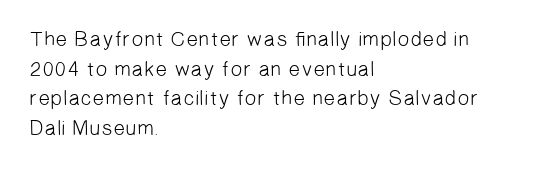
Q: Is the text bold? A: No.
Q: Is the text underlined? A: No.
Q: How is the paragraph aligned? A: Left-aligned.
Q: Is the spacing between letters normal or unusually wide? A: Normal.
Q: Is the spacing between lines tight, normal or loose? A: Normal.
